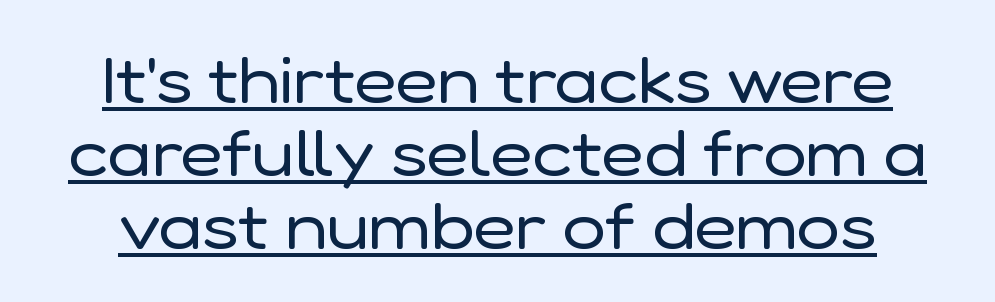
How are the letters spaced? Ordinarily, with no added tracking. A rule runs beneath these lines of type. The specimen reads as upright at a glance. A typesetter would call this leading minimal, almost set solid. Ink coverage per letter is moderate at most.
